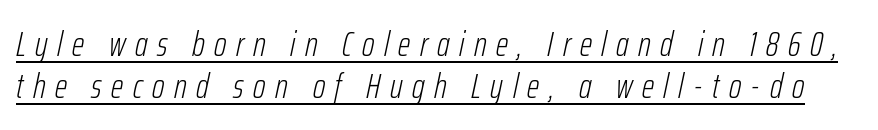
The image shows 35 px light, condensed type, italic (leaning right); set line spacing 1.2x, unusually wide letter spacing (+0.27 em), underlined; low stroke contrast and a medium x-height.
